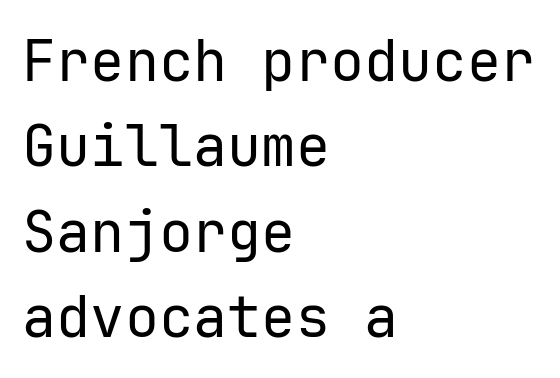
Q: Is the text bold? A: No.
Q: Is the text italic (slanted)? A: No, it is upright.
Q: Is the typeface a serif or a sans-serif typeface? A: Sans-serif.
Q: Is the text underlined? A: No.
Q: How is the paragraph aligned? A: Left-aligned.
Q: Is the spacing between letters normal or unusually wide? A: Normal.
Q: Is the spacing between lines tight, normal or loose? A: Normal.
Q: Width (condensed, normal, or wide)? A: Normal.
Q: Stroke contrast? A: Low.
Q: x-height? A: Medium.
Q: Monospaced? A: Yes.
